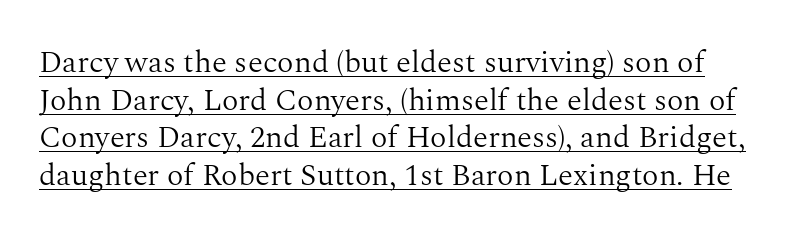
Typographically, this falls in the serif category. This reads as an unemphasized weight, regular at the heaviest. The tracking reads as untouched default to a designer's eye. This is the regular roman posture of the typeface. The passage shown is typed in a proportional face where columns would drift.
